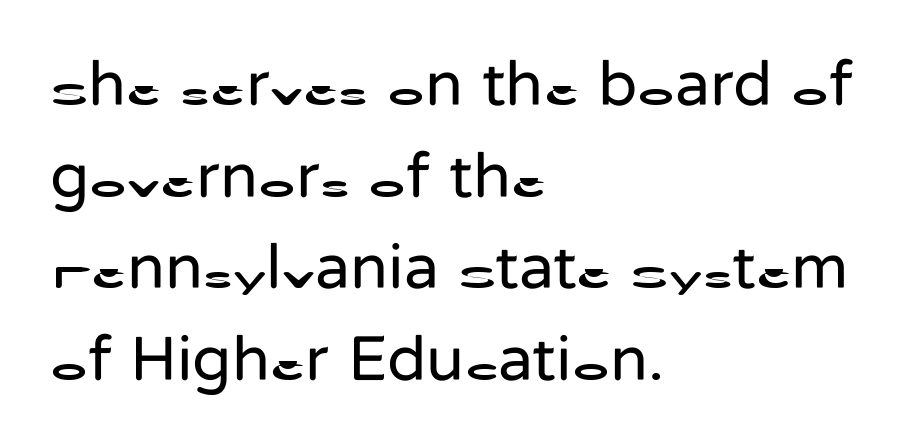
{"serif": "no", "italic": "no", "bold": "no", "weight": "regular", "width": "normal", "stroke_contrast": "low", "x_height": "medium", "monospaced": "no", "underline": "no", "align": "left", "line_spacing": "normal", "line_spacing_ratio": 1.43, "letter_spacing": "normal", "letter_spacing_em": 0.0, "glyph_px": 64}
